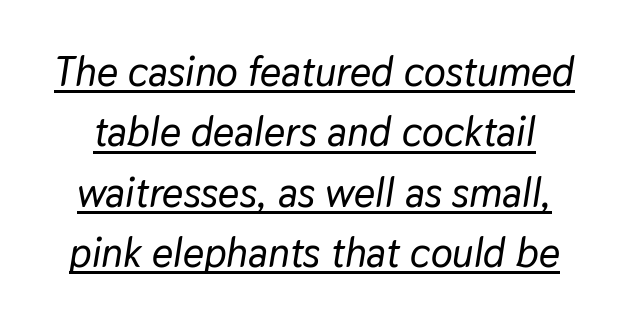
{"italic": "yes", "lean": "right", "slant_degrees": 9, "width": "normal", "stroke_contrast": "low", "x_height": "medium", "monospaced": "no", "underline": "yes", "line_spacing": "normal", "line_spacing_ratio": 1.47, "letter_spacing": "normal", "letter_spacing_em": 0.0, "glyph_px": 41}
